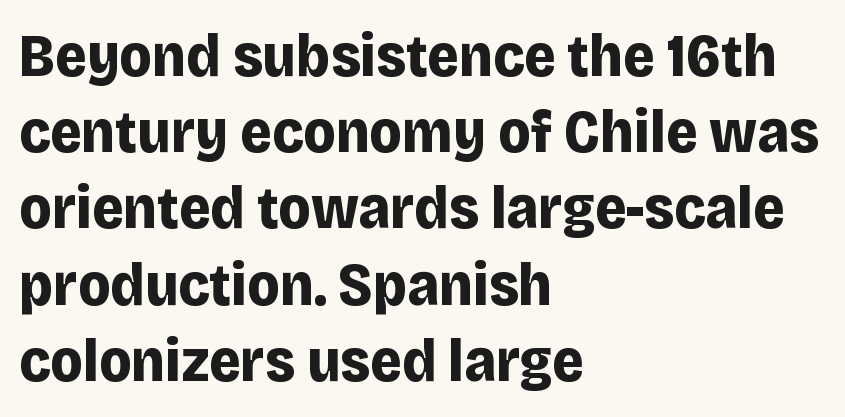
Q: Is the text bold? A: Yes.
Q: Is the text italic (slanted)? A: No, it is upright.
Q: Is the typeface a serif or a sans-serif typeface? A: Sans-serif.
Q: Is the text underlined? A: No.
Q: How is the paragraph aligned? A: Left-aligned.
Q: Is the spacing between letters normal or unusually wide? A: Normal.
Q: Is the spacing between lines tight, normal or loose? A: Normal.
Q: Width (condensed, normal, or wide)? A: Normal.
Q: Stroke contrast? A: Low.
Q: x-height? A: Large.
Q: Monospaced? A: No.
